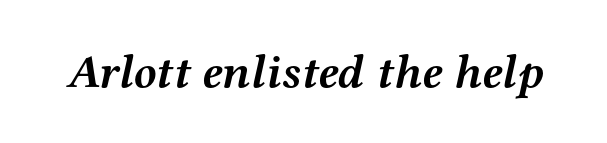
{"serif": "yes", "italic": "yes", "lean": "right", "slant_degrees": 12, "bold": "yes", "weight": "semibold", "width": "wide", "stroke_contrast": "medium", "x_height": "medium", "monospaced": "no", "underline": "no", "letter_spacing": "normal", "letter_spacing_em": 0.0, "glyph_px": 47}
